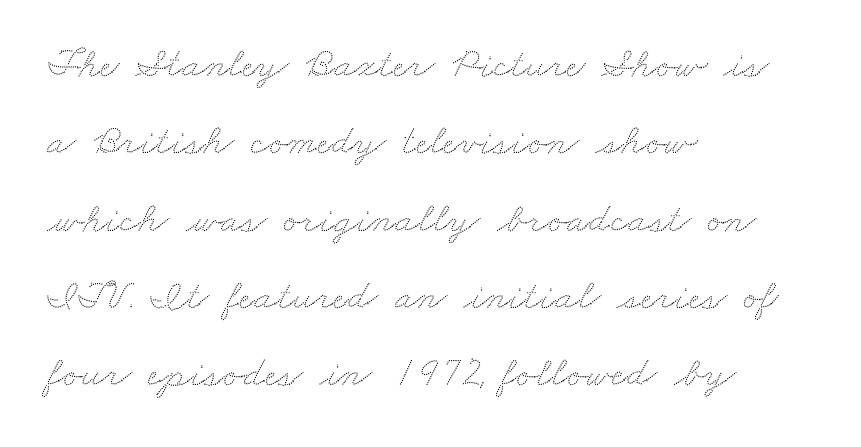
The image shows 42 px wide type; set left-aligned, line spacing 1.84x, normal letter spacing, not underlined; low stroke contrast and a small x-height.
